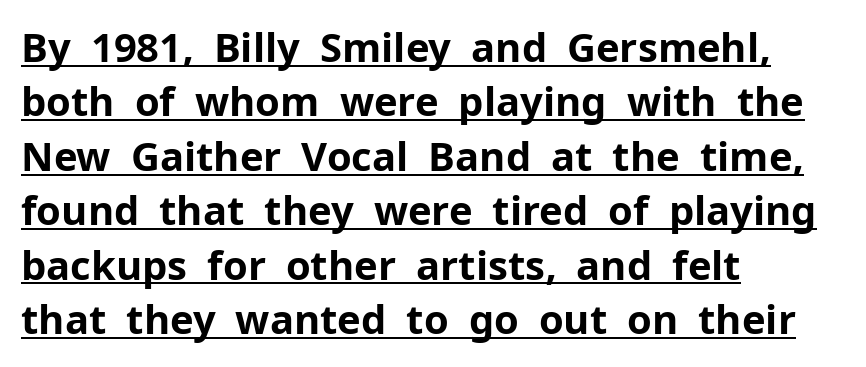
Q: Is the text bold? A: Yes.
Q: Is the text italic (slanted)? A: No, it is upright.
Q: Is the typeface a serif or a sans-serif typeface? A: Sans-serif.
Q: Is the text underlined? A: Yes.
Q: How is the paragraph aligned? A: Left-aligned.
Q: Is the spacing between letters normal or unusually wide? A: Normal.
Q: Is the spacing between lines tight, normal or loose? A: Normal.
Q: Width (condensed, normal, or wide)? A: Normal.
Q: Stroke contrast? A: Low.
Q: x-height? A: Medium.
Q: Monospaced? A: No.
